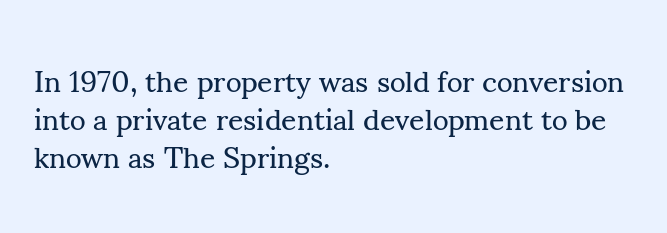
{"serif": "yes", "italic": "no", "bold": "no", "weight": "regular", "width": "normal", "stroke_contrast": "medium", "x_height": "small", "monospaced": "no", "underline": "no", "align": "left", "line_spacing": "normal", "line_spacing_ratio": 1.26, "letter_spacing": "normal", "letter_spacing_em": 0.0, "glyph_px": 30}
